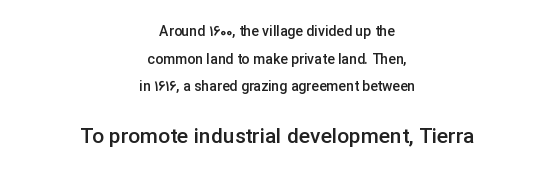
{"italic": "no", "bold": "semi", "underline": "no", "align": "center", "line_spacing": "loose", "line_spacing_ratio": 1.98, "letter_spacing": "normal", "letter_spacing_em": 0.0, "larger_block": "second", "size_ratio": 1.5, "glyph_px": 21}
